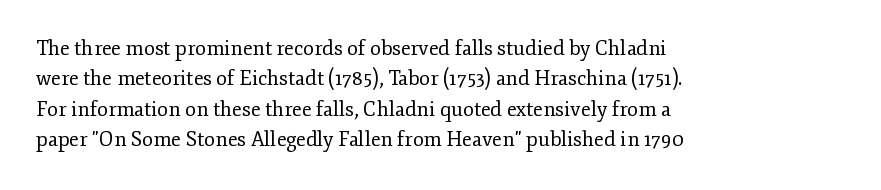
{"italic": "no", "bold": "no", "underline": "no", "align": "left", "line_spacing": "normal", "line_spacing_ratio": 1.52, "letter_spacing": "normal", "letter_spacing_em": 0.0, "glyph_px": 20}
